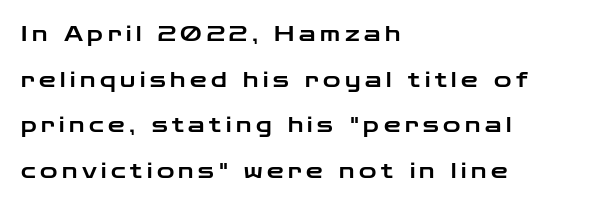
{"italic": "no", "underline": "no", "align": "left", "line_spacing": "loose", "line_spacing_ratio": 2.17, "letter_spacing": "wide", "letter_spacing_em": 0.22, "glyph_px": 21}
